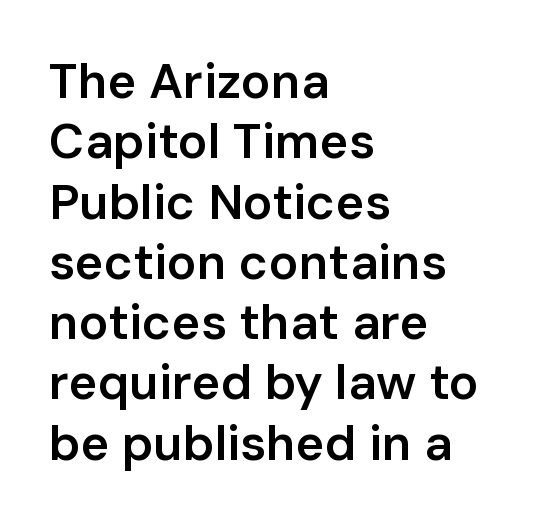
Type style note: lacks serifs. Character widths vary here, with narrow letters taking less room than wide ones. Just letters on the line, the space beneath them empty. The face used here is rendered with its standard letterfit.
